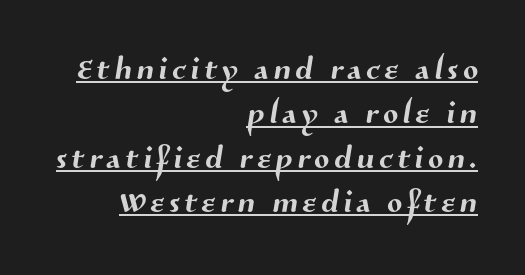
Q: Is the typeface a serif or a sans-serif typeface? A: Sans-serif.
Q: Is the text underlined? A: Yes.
Q: How is the paragraph aligned? A: Right-aligned.
Q: Is the spacing between lines tight, normal or loose? A: Tight.
Q: Width (condensed, normal, or wide)? A: Normal.
Q: Stroke contrast? A: Medium.
Q: x-height? A: Medium.
Q: Monospaced? A: No.
